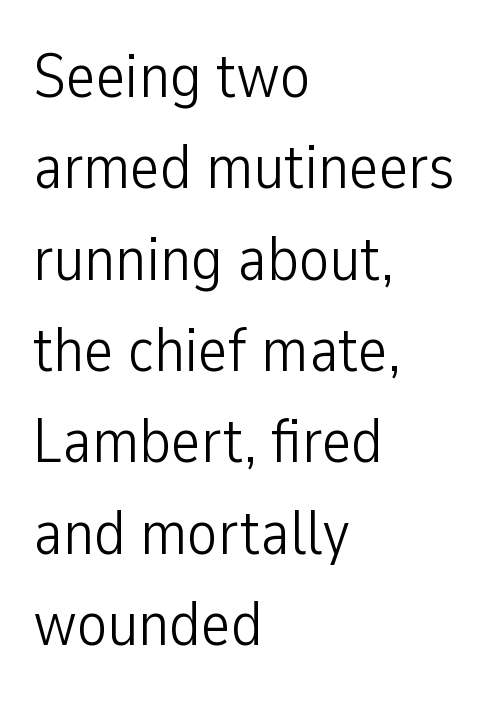
A normal amount of white space separates one row of letters from the next. A typesetter would call this zero additional tracking. Nothing heavy about these letters — not bold at all. Each row of text sits above clean, open space. Note: no serifs on the glyphs.
